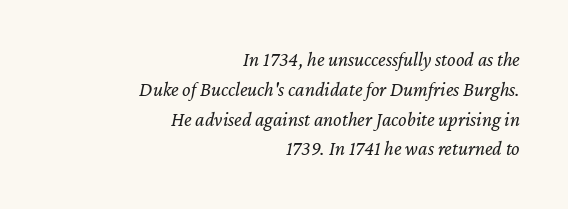
The image shows 20 px text type, italic (leaning right); set right-aligned, normal line spacing (1.49x), normal letter spacing, not underlined.
